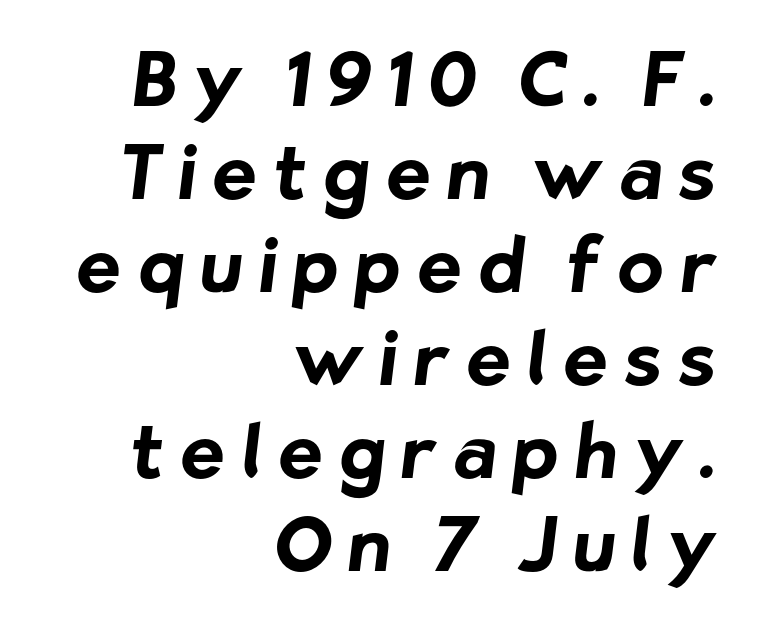
A typesetter would label this face a sans. In terms of weight, the rendering is a true, heavy bold. Compared with typical body copy, the letter spacing here is much looser. Horizontal alignment here is rightward, an uncommon choice for prose. Words float on clear page, feet unadorned.
